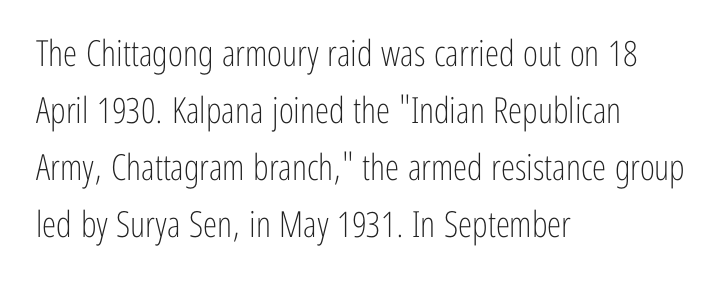
{"serif": "no", "italic": "no", "bold": "no", "weight": "light", "width": "condensed", "stroke_contrast": "low", "x_height": "medium", "monospaced": "no", "underline": "no", "align": "left", "line_spacing": "normal", "line_spacing_ratio": 1.58, "letter_spacing": "normal", "letter_spacing_em": 0.0, "glyph_px": 36}
